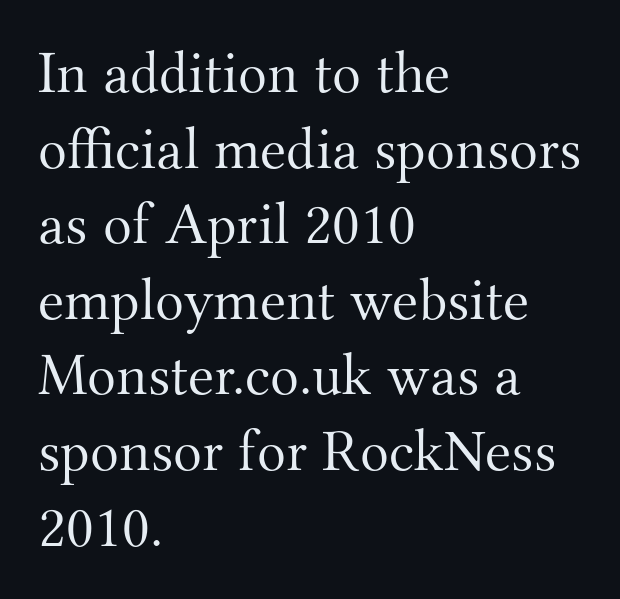
Q: Is the text bold? A: No.
Q: Is the text italic (slanted)? A: No, it is upright.
Q: Is the typeface a serif or a sans-serif typeface? A: Serif.
Q: Is the text underlined? A: No.
Q: How is the paragraph aligned? A: Left-aligned.
Q: Is the spacing between letters normal or unusually wide? A: Normal.
Q: Is the spacing between lines tight, normal or loose? A: Normal.
Q: Width (condensed, normal, or wide)? A: Normal.
Q: Stroke contrast? A: Medium.
Q: x-height? A: Small.
Q: Monospaced? A: No.
